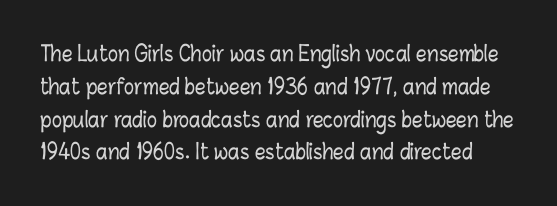
The image shows 21 px text type, upright; set normal line spacing (1.56x), normal letter spacing, not underlined.
